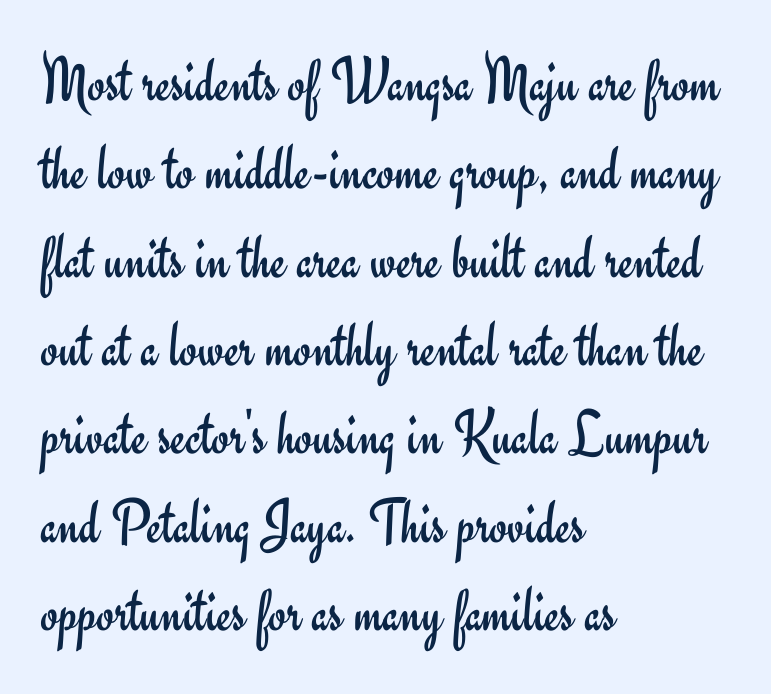
The text was rendered using a sans face with plain stroke endings. In terms of leading, this rendering sits right in the middle. Standard letterfit; no display-style spreading of the glyphs.
